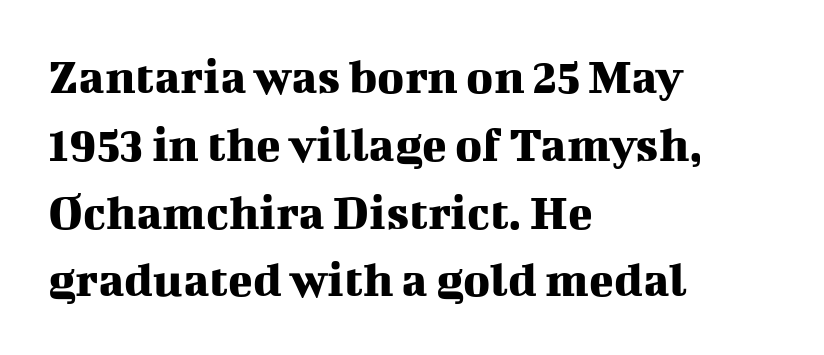
Q: Is the text italic (slanted)? A: No, it is upright.
Q: Is the typeface a serif or a sans-serif typeface? A: Serif.
Q: Is the text underlined? A: No.
Q: How is the paragraph aligned? A: Left-aligned.
Q: Is the spacing between letters normal or unusually wide? A: Normal.
Q: Is the spacing between lines tight, normal or loose? A: Normal.
Q: Width (condensed, normal, or wide)? A: Normal.
Q: Stroke contrast? A: Medium.
Q: x-height? A: Medium.
Q: Monospaced? A: No.
